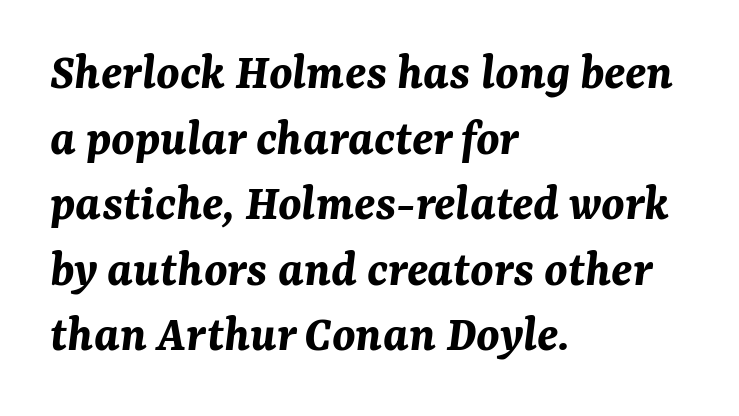
The image shows 52 px bold type, italic (leaning right); set left-aligned, normal line spacing (1.26x), normal letter spacing, not underlined; medium stroke contrast and a medium x-height.
